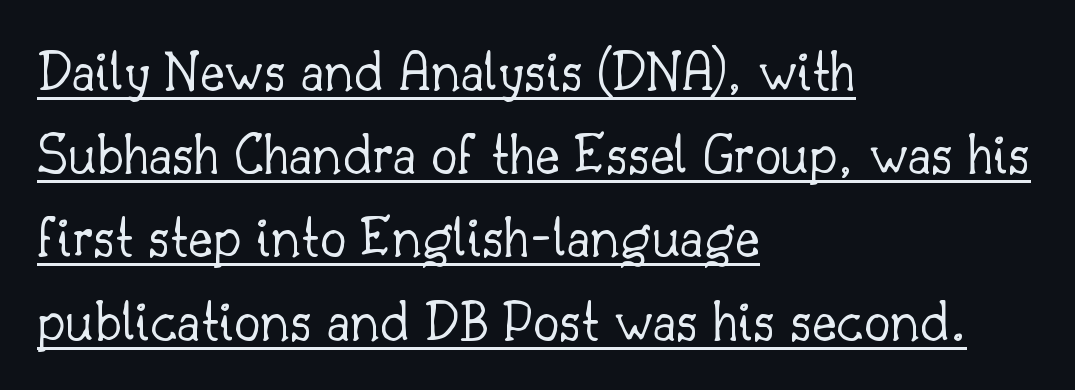
Q: Is the text bold? A: No.
Q: Is the text italic (slanted)? A: No, it is upright.
Q: Is the text underlined? A: Yes.
Q: How is the paragraph aligned? A: Left-aligned.
Q: Is the spacing between letters normal or unusually wide? A: Normal.
Q: Is the spacing between lines tight, normal or loose? A: Normal.
Q: Width (condensed, normal, or wide)? A: Normal.
Q: Stroke contrast? A: Low.
Q: x-height? A: Small.
Q: Monospaced? A: No.
